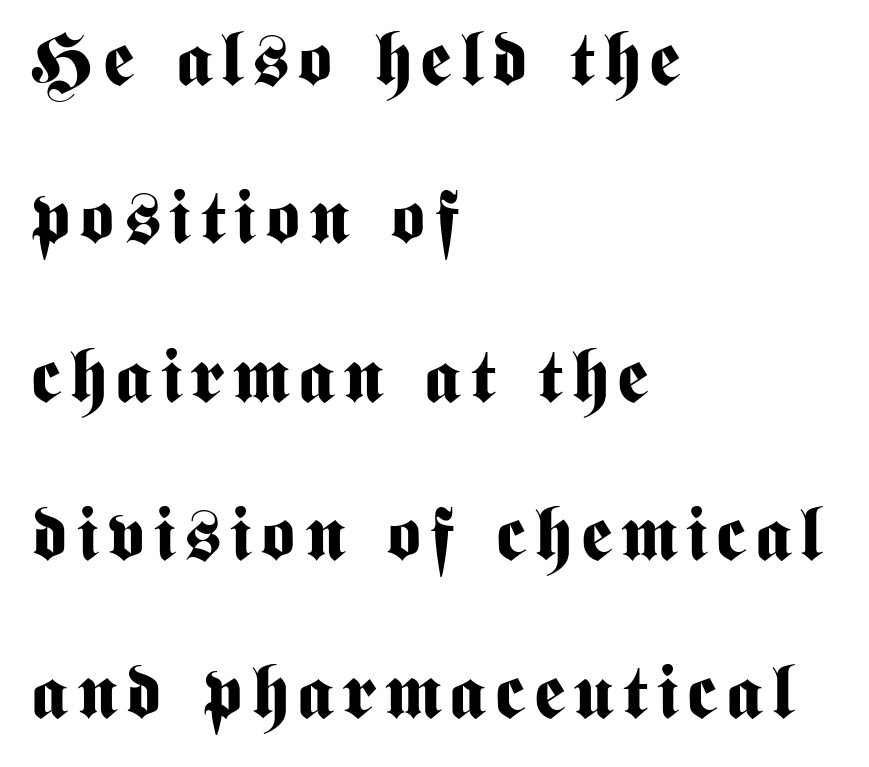
{"serif": "no", "italic": "no", "bold": "yes", "weight": "bold", "width": "condensed", "stroke_contrast": "medium", "x_height": "medium", "monospaced": "no", "underline": "no", "align": "left", "line_spacing": "loose", "line_spacing_ratio": 2.14, "glyph_px": 74}
